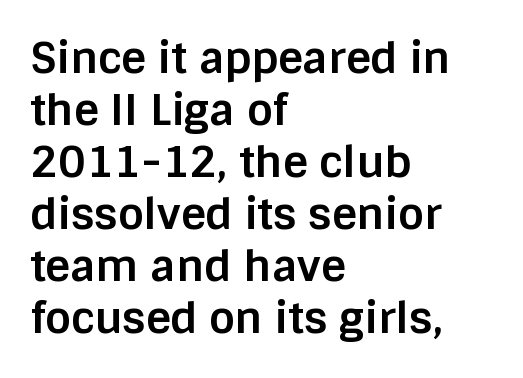
The image shows 43 px bold sans-serif type, upright; set left-aligned, line spacing 1.21x, normal letter spacing, not underlined; low stroke contrast and a large x-height.
